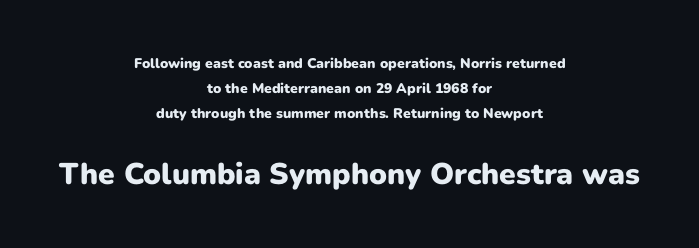
{"serif": "no", "italic": "no", "bold": "yes", "weight": "heavy", "width": "normal", "stroke_contrast": "low", "x_height": "medium", "monospaced": "no", "underline": "no", "align": "center", "line_spacing_ratio": 1.8, "letter_spacing": "normal", "letter_spacing_em": 0.0, "larger_block": "second", "size_ratio": 2.14, "glyph_px": 30}
